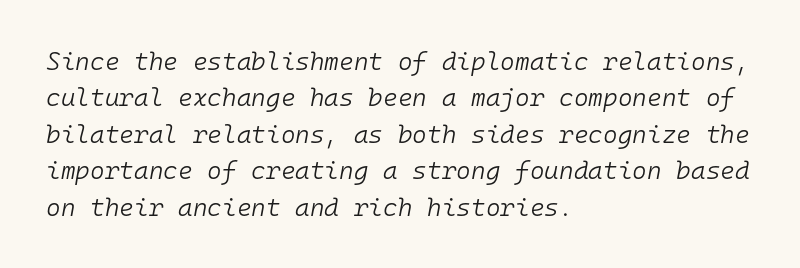
Horizontal alignment here is leftward, the default for most running prose. The specimen omits any rule beneath the text block's lines. This sample uses plain, unmodified letter spacing. This reads as an unemphasized weight, regular at the heaviest. A typesetter would call this leading conventional body-copy spacing. The text carries the slant typical of an italic or oblique font.
